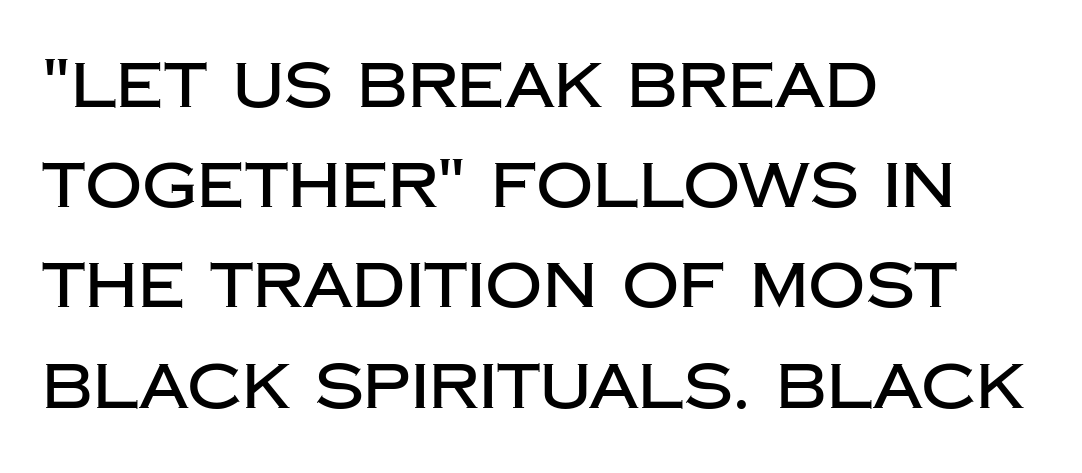
Each word holds together tightly as a unit, with standard inter-letter gaps. Proportional: the letters do not fall into vertical columns. Compared with typical paragraphs, the rows here are spaced about the same. The glyphs are unaccompanied by any horizontal stroke below them.
